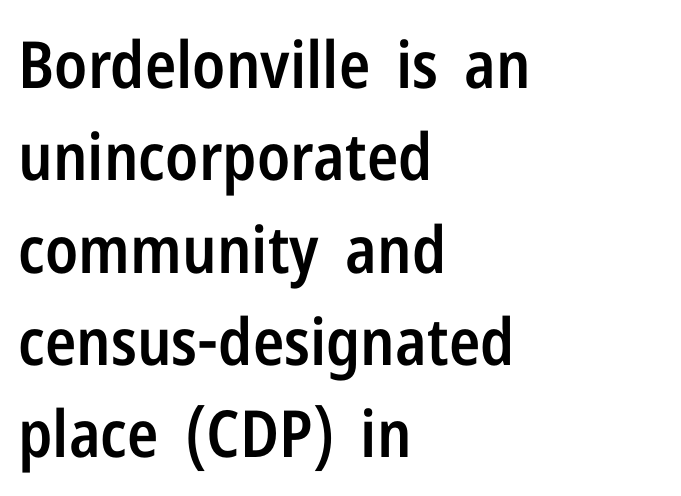
Q: Is the text bold? A: Semi-bold.
Q: Is the text italic (slanted)? A: No, it is upright.
Q: Is the typeface a serif or a sans-serif typeface? A: Sans-serif.
Q: Is the text underlined? A: No.
Q: How is the paragraph aligned? A: Left-aligned.
Q: Is the spacing between letters normal or unusually wide? A: Normal.
Q: Is the spacing between lines tight, normal or loose? A: Normal.
Q: Width (condensed, normal, or wide)? A: Condensed.
Q: Stroke contrast? A: Low.
Q: x-height? A: Medium.
Q: Monospaced? A: No.
